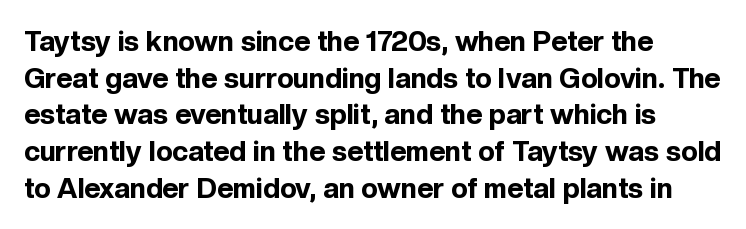
{"serif": "no", "italic": "no", "bold": "yes", "weight": "bold", "width": "normal", "x_height": "medium", "monospaced": "no", "underline": "no", "line_spacing": "normal", "line_spacing_ratio": 1.31, "letter_spacing": "normal", "letter_spacing_em": 0.0, "glyph_px": 28}
